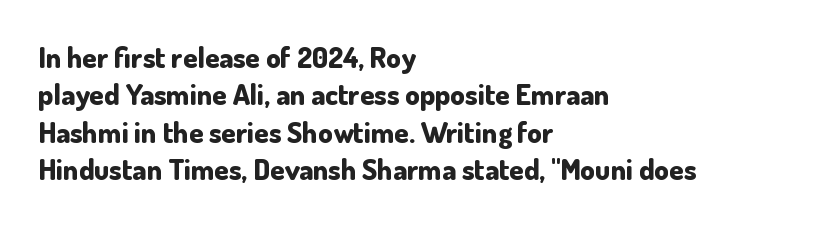
{"serif": "no", "italic": "no", "bold": "yes", "weight": "bold", "width": "normal", "stroke_contrast": "low", "x_height": "small", "monospaced": "no", "underline": "no", "align": "left", "line_spacing": "normal", "line_spacing_ratio": 1.29, "letter_spacing": "normal", "letter_spacing_em": 0.0, "glyph_px": 29}
